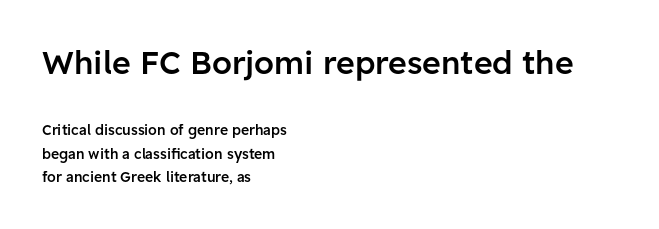
Larger block? The one above; the one below is distinctly smaller. A typesetter would call this proportional, since set widths differ per character. Anything drawn beneath the words? Only blank space. Type style note: lacks serifs.
